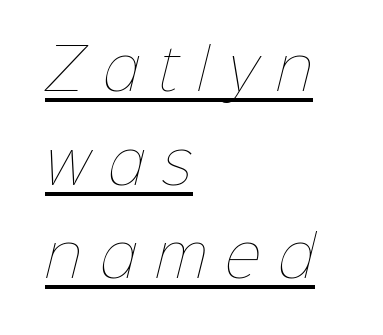
The image shows 56 px thin type; set left-aligned, normal line spacing (1.67x), unusually wide letter spacing (+0.33 em), underlined; low stroke contrast and a medium x-height.
